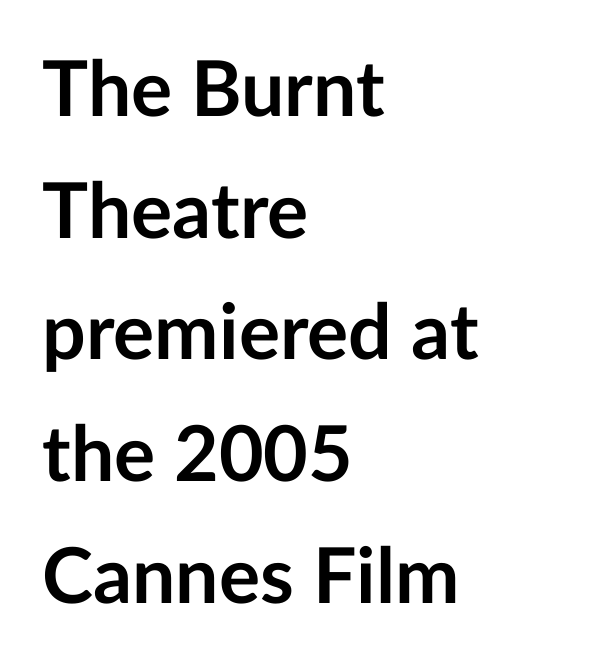
{"serif": "no", "italic": "no", "bold": "yes", "weight": "semibold", "width": "normal", "stroke_contrast": "low", "x_height": "medium", "monospaced": "no", "underline": "no", "align": "left", "line_spacing": "normal", "line_spacing_ratio": 1.58, "letter_spacing": "normal", "letter_spacing_em": 0.0, "glyph_px": 77}
